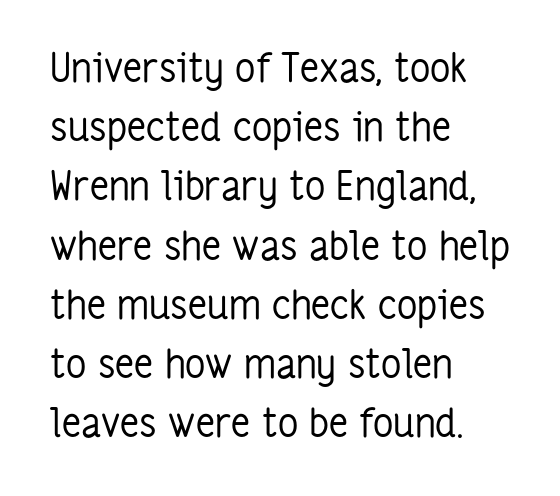
A normal amount of white space separates one row of letters from the next. The strip under each line holds only bare page. Where is the straight margin? On the left. Note: no serifs on the glyphs. Is this a fixed-width face? No — the glyphs have proportional, varying widths.
